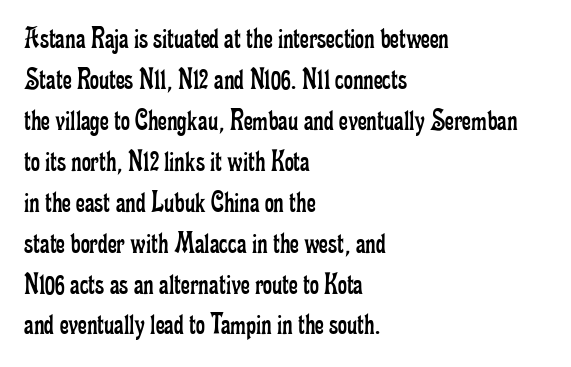
{"serif": "yes", "italic": "no", "bold": "no", "weight": "regular", "width": "condensed", "stroke_contrast": "low", "x_height": "small", "monospaced": "no", "underline": "no", "align": "left", "line_spacing": "normal", "line_spacing_ratio": 1.32, "letter_spacing": "normal", "letter_spacing_em": 0.0, "glyph_px": 31}
